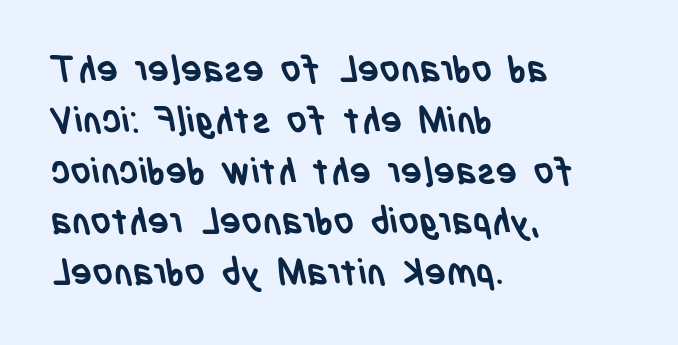
{"serif": "no", "bold": "yes", "weight": "semibold", "width": "condensed", "stroke_contrast": "low", "x_height": "large", "monospaced": "no", "underline": "no", "align": "left", "line_spacing": "normal", "line_spacing_ratio": 1.41, "letter_spacing": "normal", "letter_spacing_em": 0.0, "glyph_px": 36}
